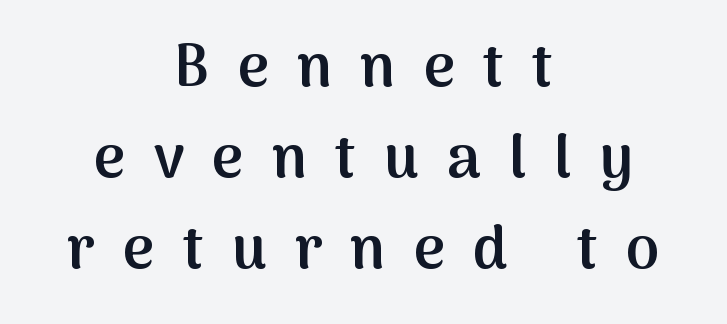
{"serif": "no", "italic": "no", "bold": "semi", "weight": "semibold", "width": "normal", "stroke_contrast": "medium", "x_height": "medium", "monospaced": "no", "underline": "no", "align": "center", "line_spacing": "normal", "line_spacing_ratio": 1.52, "letter_spacing": "wide", "letter_spacing_em": 0.47, "glyph_px": 60}
